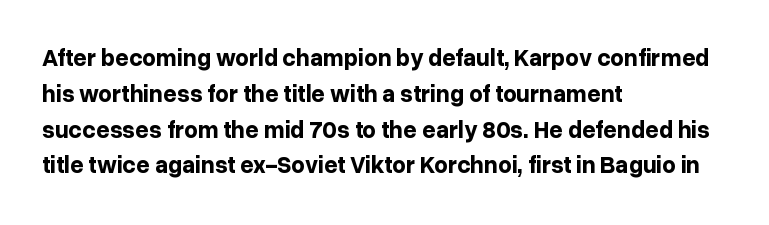
The image shows 24 px bold type, upright; set left-aligned, normal line spacing (1.49x), normal letter spacing, not underlined.
